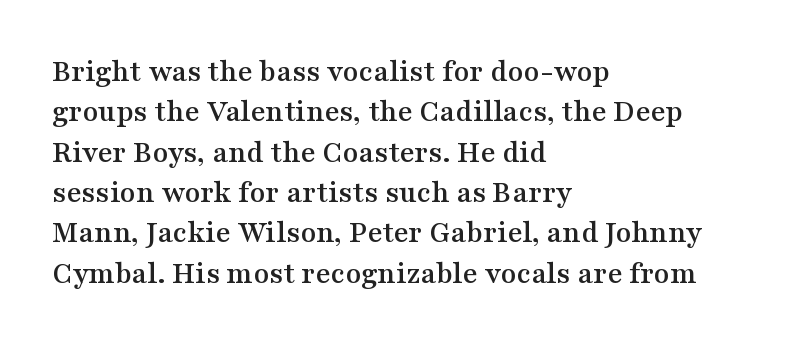
{"serif": "yes", "italic": "no", "width": "wide", "stroke_contrast": "medium", "x_height": "medium", "monospaced": "no", "underline": "no", "align": "left", "line_spacing": "normal", "line_spacing_ratio": 1.26, "letter_spacing": "normal", "letter_spacing_em": 0.0, "glyph_px": 32}
